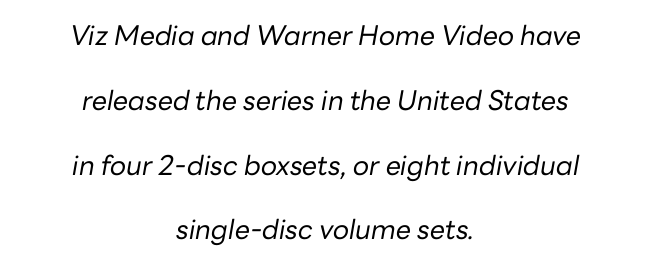
There's an unmistakable incline to the writing here. Just letters on the line, the space beneath them empty. The typesetter chose a symmetrical, centered arrangement here. Rows of type keep a wide berth in the vertical direction.
